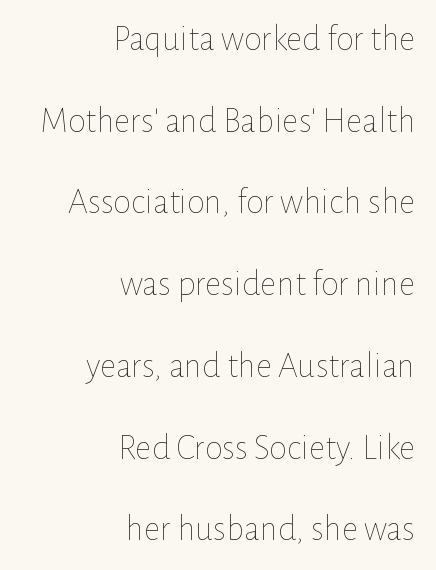
The image shows 36 px thin type, upright; set right-aligned, loose line spacing (2.27x), normal letter spacing, not underlined; low stroke contrast and a medium x-height.
